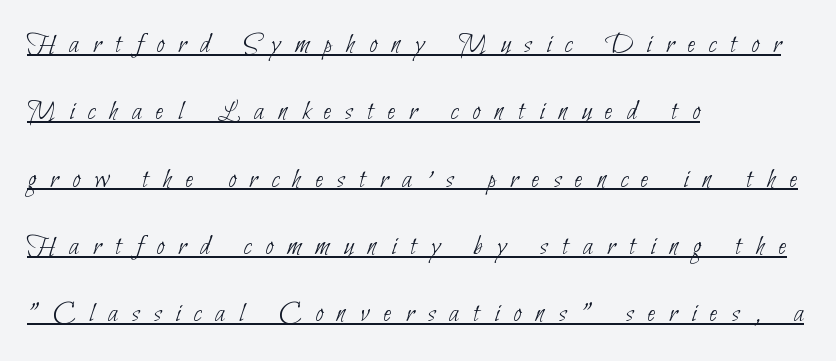
{"serif": "no", "bold": "no", "weight": "thin", "width": "condensed", "stroke_contrast": "low", "x_height": "small", "monospaced": "no", "underline": "yes", "align": "left", "line_spacing": "loose", "line_spacing_ratio": 2.32, "letter_spacing": "wide", "letter_spacing_em": 0.49, "glyph_px": 29}
